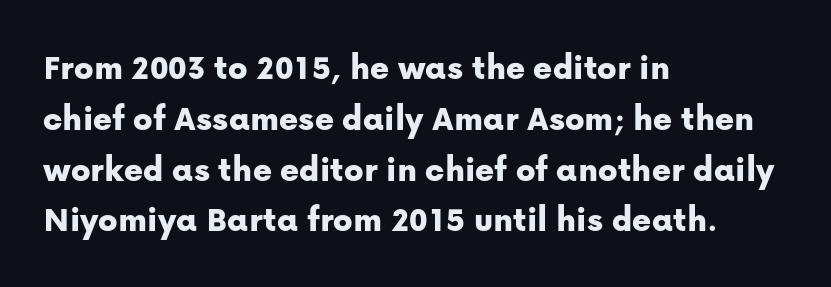
These lines sit exactly where default settings would place them. A typesetter would call this zero additional tracking. The glyphs are unaccompanied by any horizontal stroke below them. You could not count columns in this text — the font is proportionally spaced. Classification — sans serif. Every character sits straight up, as roman type does.
